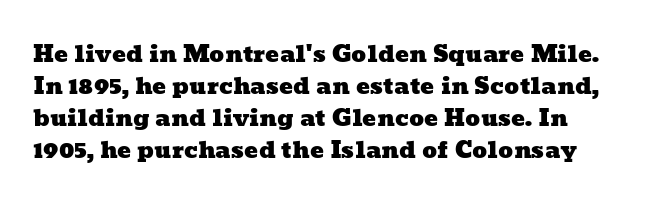
The image shows 23 px text type; set normal line spacing (1.39x), normal letter spacing, not underlined.
